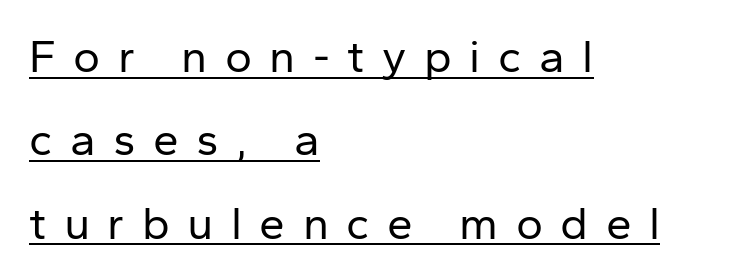
A typographer would call this underscored text. When letters stand straight like this, we call the style roman or upright. Think of a printed novel: that variable character pitch is what you see here. The weight would be labelled regular, book, light, or lighter still. Left-aligned paragraph, ragged on the right. Classification — sans serif.
